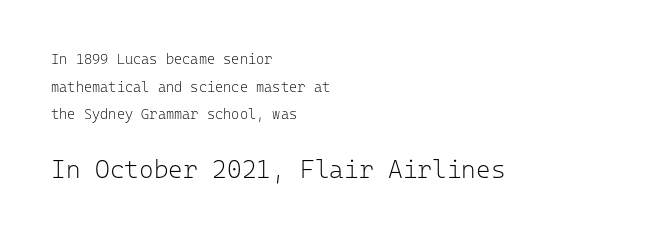
The image shows 25 px text type, upright; set left-aligned, loose line spacing (1.98x), normal letter spacing, not underlined; the second (bottom) block is 1.79x larger.
